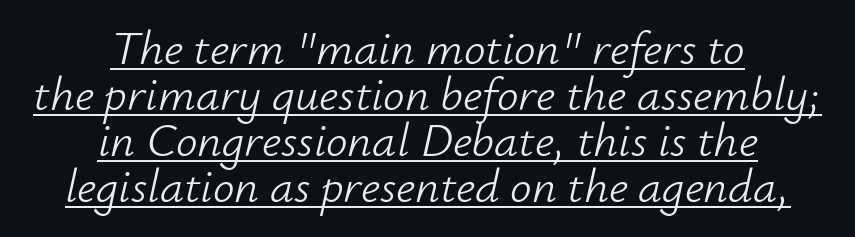
{"italic": "yes", "lean": "right", "slant_degrees": 12, "bold": "no", "weight": "light", "width": "normal", "stroke_contrast": "low", "x_height": "small", "monospaced": "no", "underline": "yes", "align": "center", "line_spacing": "tight", "line_spacing_ratio": 0.96, "letter_spacing": "normal", "letter_spacing_em": 0.0, "glyph_px": 48}
